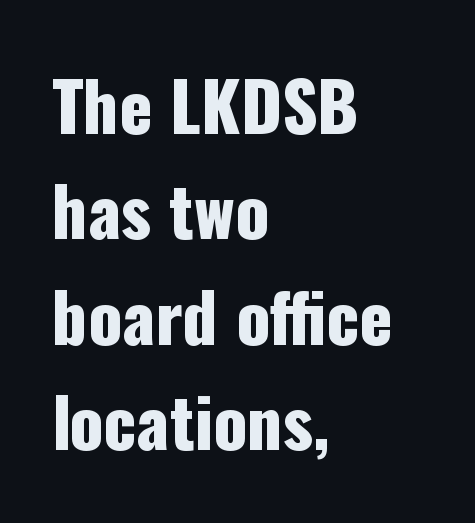
The image shows 68 px condensed sans-serif type, upright; set left-aligned, normal line spacing (1.55x), normal letter spacing, not underlined; low stroke contrast and a medium x-height.
